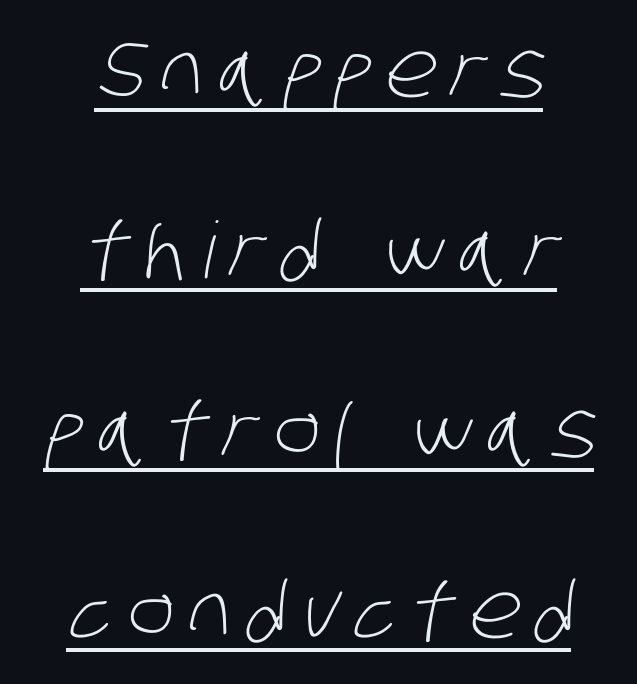
In designer terms, the underline attribute is active on this setting. Do the characters align in a grid? No, the font is proportional. The glyphs in this specimen are sans serif. Leading is clearly above the norm, producing a sparse column. Is the type heavy? It reads as light-to-regular instead. Which margin do the lines hug? Neither — every line sits in the middle.
